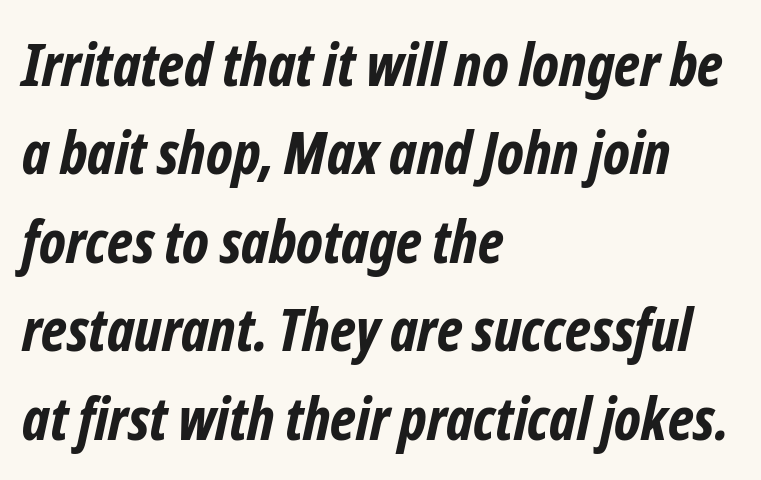
Q: Is the text bold? A: Yes.
Q: Is the typeface a serif or a sans-serif typeface? A: Sans-serif.
Q: Is the text underlined? A: No.
Q: How is the paragraph aligned? A: Left-aligned.
Q: Is the spacing between letters normal or unusually wide? A: Normal.
Q: Is the spacing between lines tight, normal or loose? A: Normal.
Q: Width (condensed, normal, or wide)? A: Condensed.
Q: Stroke contrast? A: Low.
Q: x-height? A: Medium.
Q: Monospaced? A: No.
